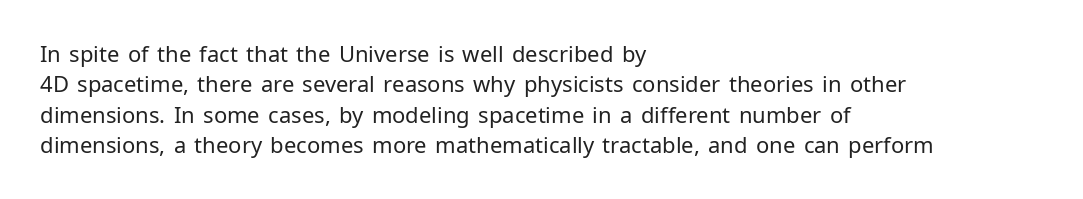
The image shows 22 px text type, upright; set left-aligned, normal line spacing (1.38x), normal letter spacing, not underlined.
